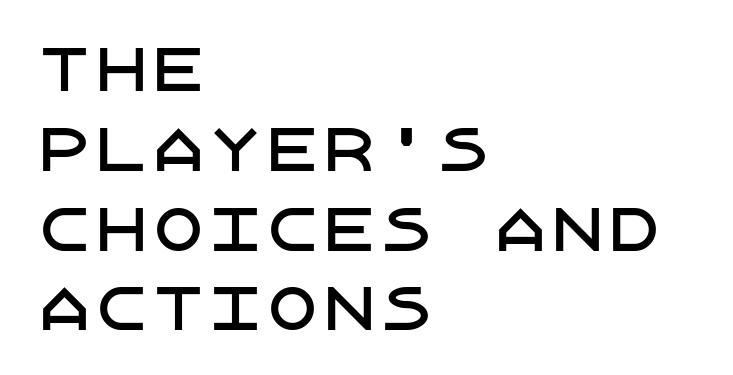
{"serif": "no", "italic": "no", "width": "normal", "stroke_contrast": "low", "x_height": "large", "underline": "no", "align": "left", "line_spacing": "normal", "line_spacing_ratio": 1.4, "letter_spacing": "normal", "letter_spacing_em": 0.0, "glyph_px": 57}
